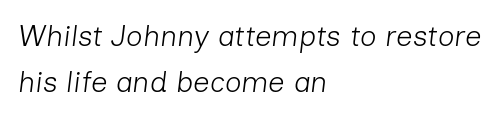
The image shows 29 px light type, italic (leaning right); set left-aligned, normal line spacing (1.57x), normal letter spacing, not underlined; low stroke contrast and a medium x-height.
